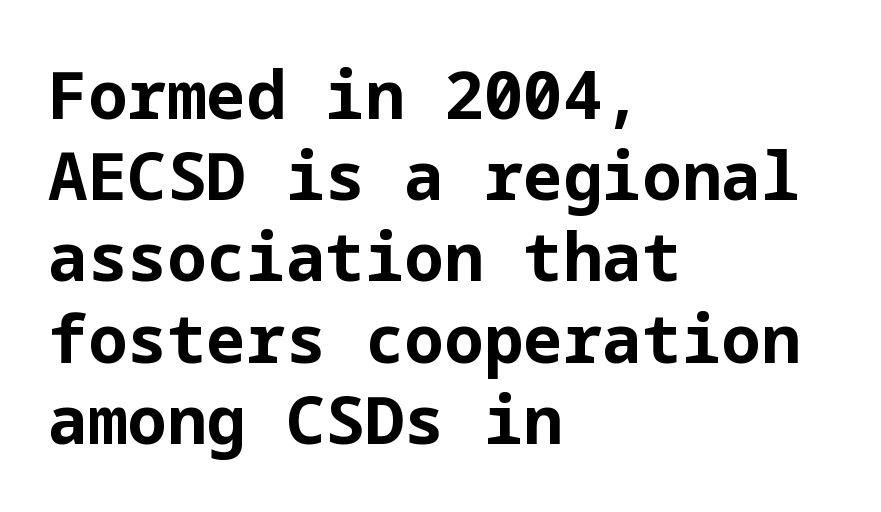
Q: Is the text bold? A: Yes.
Q: Is the text italic (slanted)? A: No, it is upright.
Q: Is the typeface a serif or a sans-serif typeface? A: Sans-serif.
Q: Is the text underlined? A: No.
Q: How is the paragraph aligned? A: Left-aligned.
Q: Is the spacing between letters normal or unusually wide? A: Normal.
Q: Width (condensed, normal, or wide)? A: Normal.
Q: Stroke contrast? A: Low.
Q: x-height? A: Medium.
